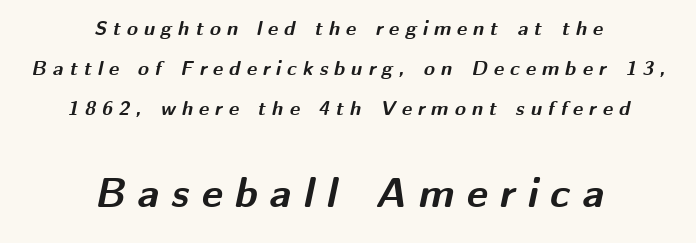
Q: Is the text bold? A: Yes.
Q: Is the text italic (slanted)? A: Yes, it leans right by about 12 degrees.
Q: Is the text underlined? A: No.
Q: How is the paragraph aligned? A: Centered.
Q: Is the spacing between letters normal or unusually wide? A: Unusually wide.
Q: Is the spacing between lines tight, normal or loose? A: Loose.
Q: Which block of text is set in a larger size, the first (top) or the second (bottom)? A: The second (bottom) one.
Q: Width (condensed, normal, or wide)? A: Normal.
Q: Stroke contrast? A: Medium.
Q: x-height? A: Medium.
Q: Monospaced? A: No.
